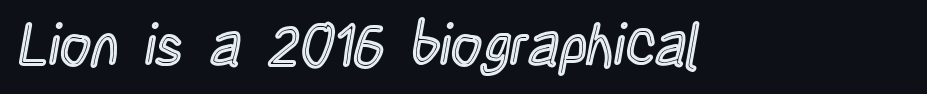
Check under the words: just untouched page. Spacing verdict: proportional, widths tailored to each character. The horizontal fit of the characters is conventional and even.
